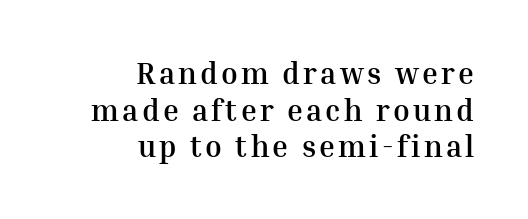
Yep, those are serifs on the letters. Is this a fixed-width face? No — the glyphs have proportional, varying widths. The string is rendered with underlining switched off. Italic: no, the glyphs are upright roman. These words are printed bold, with thick strokes throughout. The compositor pushed each line to the right boundary.
